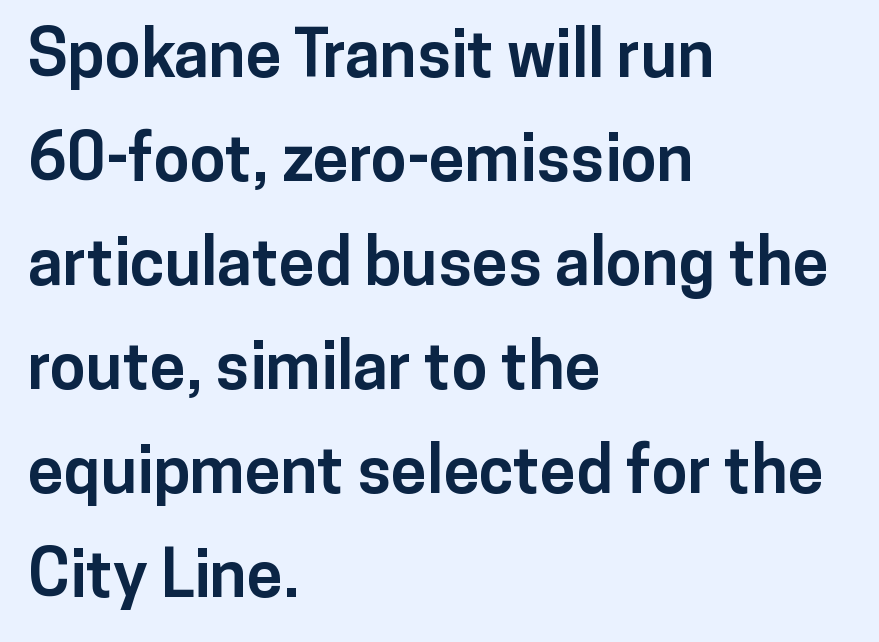
Q: Is the text bold? A: Yes.
Q: Is the text italic (slanted)? A: No, it is upright.
Q: Is the typeface a serif or a sans-serif typeface? A: Sans-serif.
Q: Is the text underlined? A: No.
Q: How is the paragraph aligned? A: Left-aligned.
Q: Is the spacing between letters normal or unusually wide? A: Normal.
Q: Is the spacing between lines tight, normal or loose? A: Normal.
Q: Width (condensed, normal, or wide)? A: Normal.
Q: Stroke contrast? A: Low.
Q: x-height? A: Medium.
Q: Monospaced? A: No.
